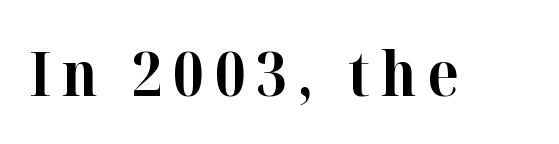
Bare-footed words on every line. Type style note: has serifs. Posture: upright roman. A typesetter would call this proportional, since set widths differ per character. This is heavy type, rendered in bold.
